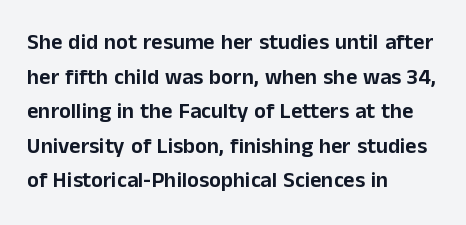
The setting favours the left margin, as ordinary paragraphs usually do. The letters stand straight up with perfectly vertical stems. Baseline-to-baseline distance is the conventional proportion of letter height. Beneath every word, the page is bare. Is the letter spacing exaggerated? No — it looks like the ordinary default.
